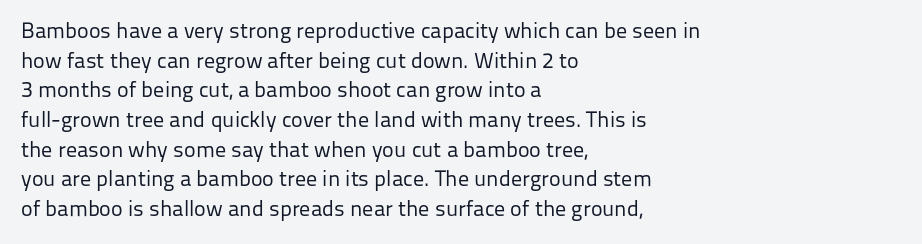
The image shows 22 px text type, upright; set left-aligned, normal line spacing (1.35x), normal letter spacing, not underlined.
